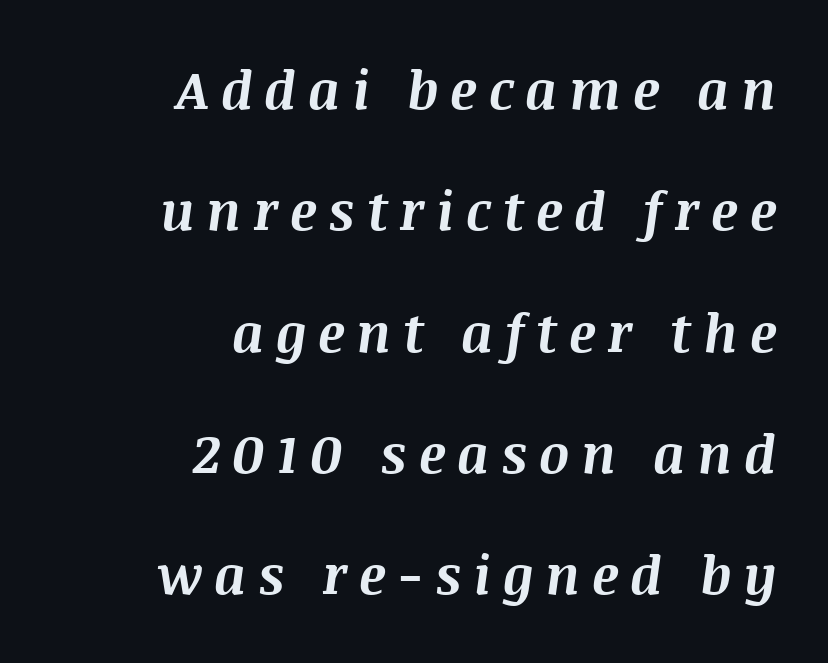
Q: Is the text bold? A: Yes.
Q: Is the text italic (slanted)? A: Yes, it leans right by about 8 degrees.
Q: Is the text underlined? A: No.
Q: How is the paragraph aligned? A: Right-aligned.
Q: Is the spacing between letters normal or unusually wide? A: Unusually wide.
Q: Is the spacing between lines tight, normal or loose? A: Loose.
Q: Width (condensed, normal, or wide)? A: Normal.
Q: Stroke contrast? A: Medium.
Q: x-height? A: Large.
Q: Monospaced? A: No.
